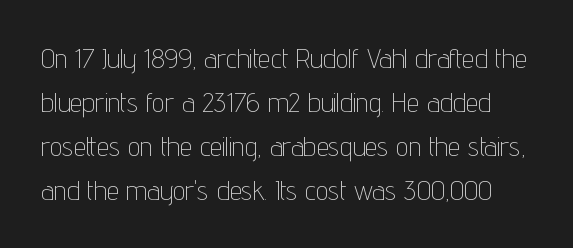
The image shows 28 px thin, condensed sans-serif type, upright; set normal line spacing (1.57x), normal letter spacing, not underlined; low stroke contrast and a medium x-height.
